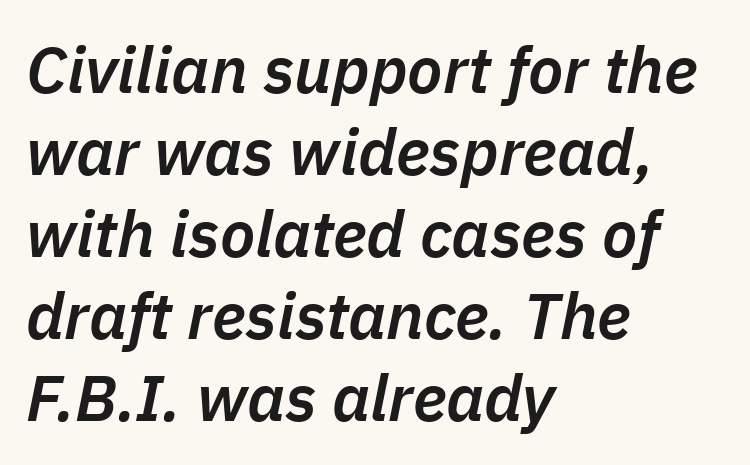
{"italic": "yes", "lean": "right", "slant_degrees": 11, "bold": "semi", "weight": "semibold", "width": "normal", "stroke_contrast": "low", "x_height": "medium", "monospaced": "no", "underline": "no", "align": "left", "line_spacing": "normal", "line_spacing_ratio": 1.26, "letter_spacing": "normal", "letter_spacing_em": 0.0, "glyph_px": 65}
